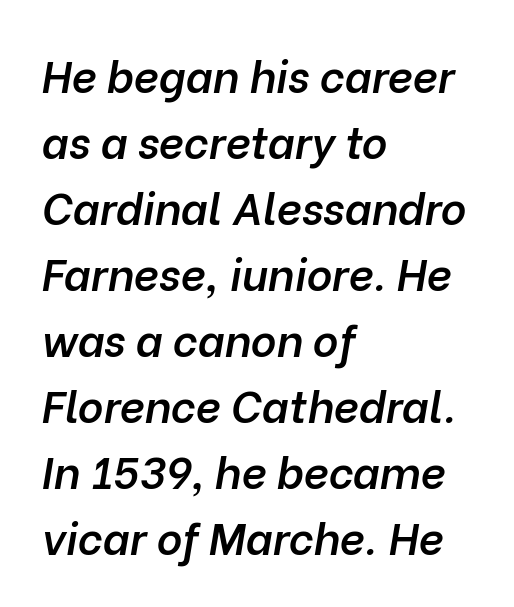
{"italic": "yes", "lean": "right", "slant_degrees": 10, "bold": "semi", "weight": "semibold", "width": "normal", "stroke_contrast": "low", "x_height": "medium", "monospaced": "no", "underline": "no", "align": "left", "line_spacing": "normal", "line_spacing_ratio": 1.5, "letter_spacing": "normal", "letter_spacing_em": 0.0, "glyph_px": 44}
